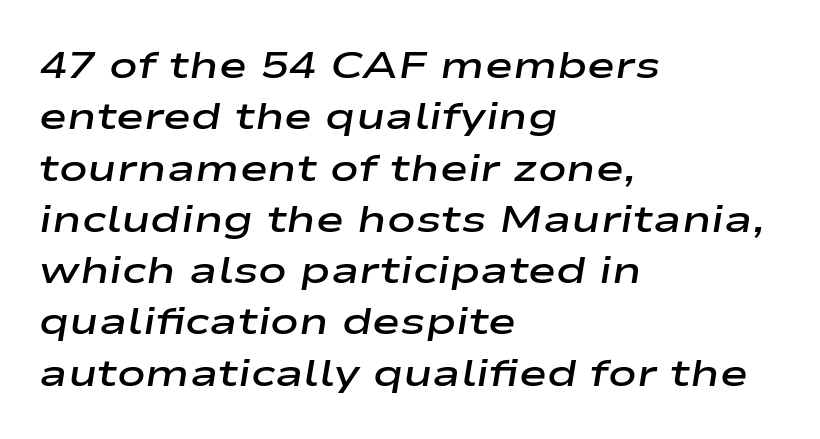
Q: Is the text bold? A: Semi-bold.
Q: Is the text italic (slanted)? A: Yes, it leans right by about 9 degrees.
Q: Is the text underlined? A: No.
Q: How is the paragraph aligned? A: Left-aligned.
Q: Is the spacing between letters normal or unusually wide? A: Normal.
Q: Is the spacing between lines tight, normal or loose? A: Normal.
Q: Width (condensed, normal, or wide)? A: Wide.
Q: Stroke contrast? A: Low.
Q: x-height? A: Medium.
Q: Monospaced? A: No.
